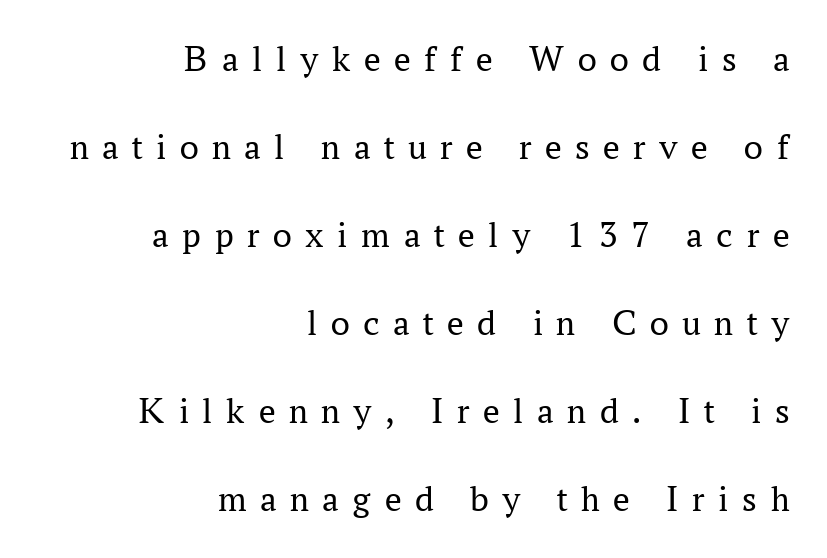
The image shows 37 px regular-weight serif type, upright; set right-aligned, loose line spacing (2.38x), unusually wide letter spacing (+0.37 em), not underlined; medium stroke contrast and a medium x-height.
